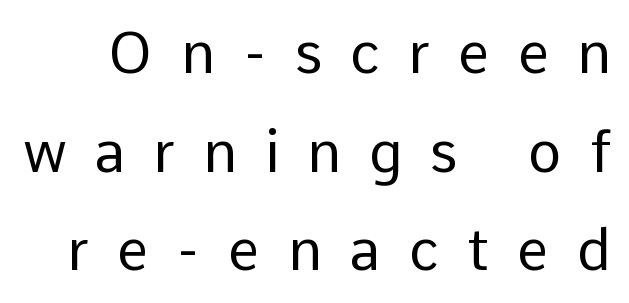
The image shows 57 px regular-weight sans-serif type, upright; set line spacing 1.73x, unusually wide letter spacing (+0.49 em), not underlined; low stroke contrast and a medium x-height.
